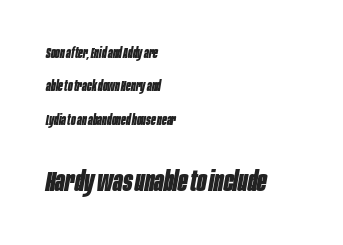
The image shows 28 px bold, condensed type, italic (leaning right); set left-aligned, loose line spacing (2.38x), normal letter spacing, not underlined; the second (bottom) block is 2.0x larger; low stroke contrast and a large x-height.
